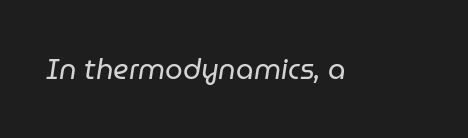
The image shows 28 px regular-weight type, italic (leaning right); set normal letter spacing, not underlined; low stroke contrast and a medium x-height.
